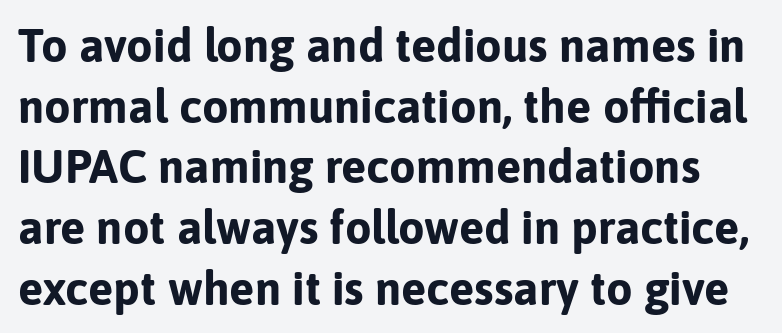
Q: Is the text bold? A: Yes.
Q: Is the text italic (slanted)? A: No, it is upright.
Q: Is the typeface a serif or a sans-serif typeface? A: Sans-serif.
Q: Is the text underlined? A: No.
Q: Is the spacing between letters normal or unusually wide? A: Normal.
Q: Is the spacing between lines tight, normal or loose? A: Normal.
Q: Width (condensed, normal, or wide)? A: Normal.
Q: Stroke contrast? A: Low.
Q: x-height? A: Medium.
Q: Monospaced? A: No.
